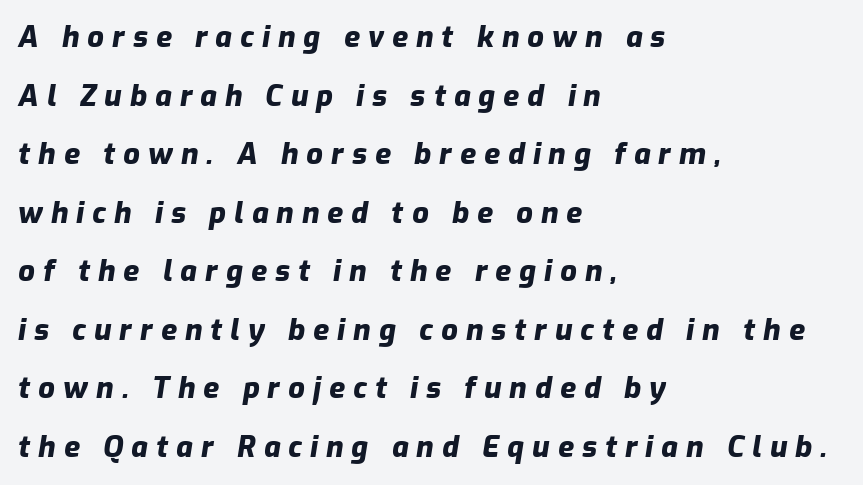
The image shows 29 px heavy type, italic (leaning right); set left-aligned, loose line spacing (2.02x), unusually wide letter spacing (+0.28 em), not underlined; low stroke contrast and a medium x-height.
